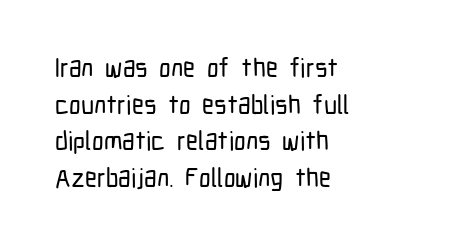
Q: Is the text italic (slanted)? A: No, it is upright.
Q: Is the text underlined? A: No.
Q: How is the paragraph aligned? A: Left-aligned.
Q: Is the spacing between letters normal or unusually wide? A: Normal.
Q: Is the spacing between lines tight, normal or loose? A: Normal.
